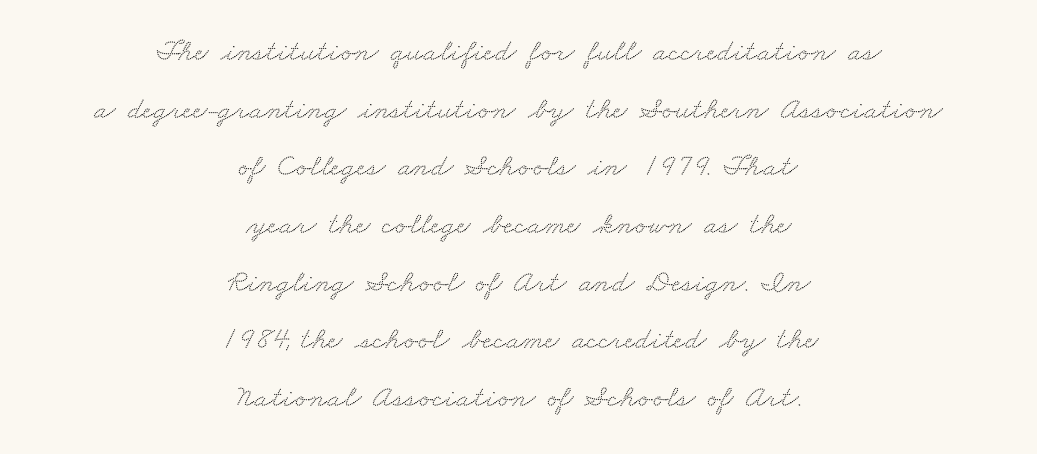
{"serif": "yes", "width": "wide", "stroke_contrast": "medium", "x_height": "small", "monospaced": "no", "underline": "no", "align": "center", "line_spacing_ratio": 1.86, "letter_spacing": "normal", "letter_spacing_em": 0.0, "glyph_px": 31}
